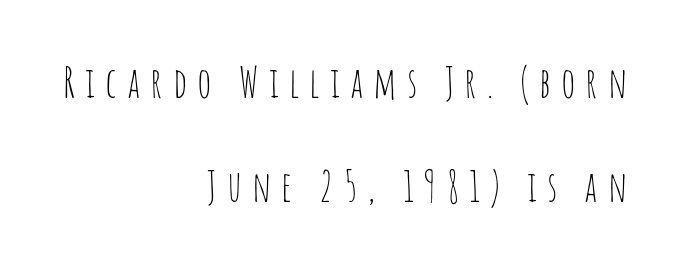
This sample uses expanded letter spacing, leaving extra air between glyphs. Line ends are locked; line starts wander. Leading: increased. These lines are rendered in a variable-pitch font.
